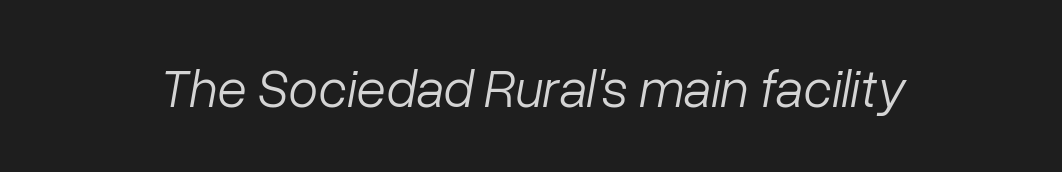
Nobody touched the tracking dial on this one. Compared with ordinary roman type, these characters are visibly tilted. Each row of text sits above clean, open space. The passage shown is not bold in any degree.
